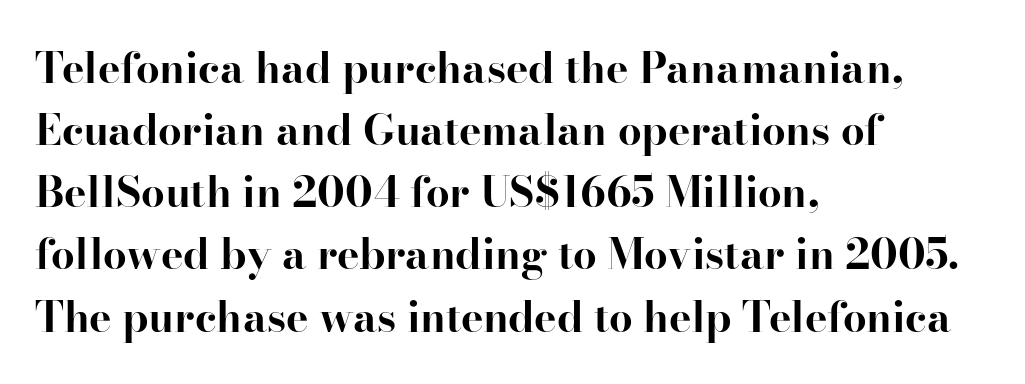
{"serif": "yes", "italic": "no", "bold": "yes", "weight": "bold", "width": "normal", "stroke_contrast": "high", "x_height": "small", "monospaced": "no", "underline": "no", "align": "left", "line_spacing": "normal", "line_spacing_ratio": 1.48, "letter_spacing": "normal", "letter_spacing_em": 0.0, "glyph_px": 42}
